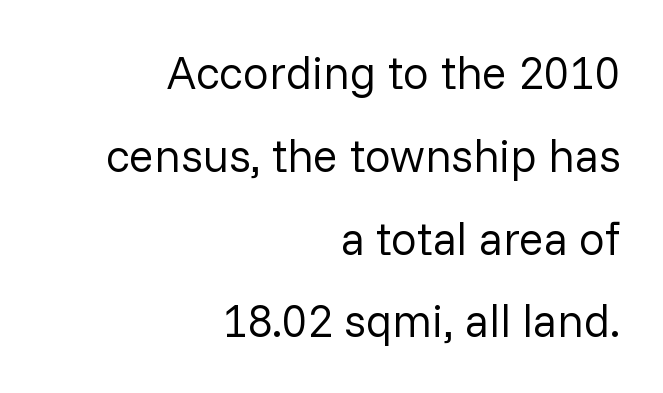
The image shows 46 px regular-weight sans-serif type, upright; set right-aligned, line spacing 1.8x, normal letter spacing, not underlined; low stroke contrast and a medium x-height.
